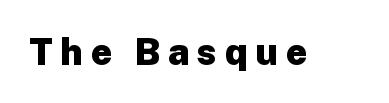
{"serif": "no", "italic": "no", "bold": "yes", "weight": "heavy", "width": "normal", "stroke_contrast": "low", "x_height": "medium", "monospaced": "no", "underline": "no", "letter_spacing": "wide", "letter_spacing_em": 0.21, "glyph_px": 37}
